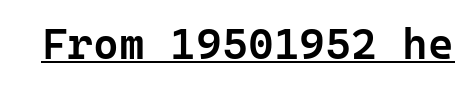
Q: Is the text bold? A: Semi-bold.
Q: Is the text italic (slanted)? A: No, it is upright.
Q: Is the typeface a serif or a sans-serif typeface? A: Sans-serif.
Q: Is the text underlined? A: Yes.
Q: Is the spacing between letters normal or unusually wide? A: Normal.
Q: Width (condensed, normal, or wide)? A: Normal.
Q: Stroke contrast? A: Low.
Q: x-height? A: Medium.
Q: Monospaced? A: Yes.
